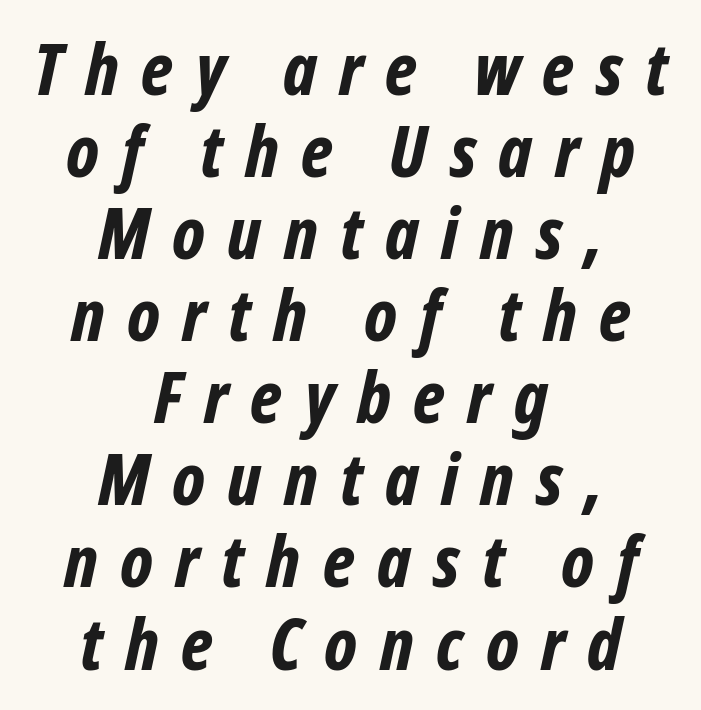
Q: Is the text bold? A: Yes.
Q: Is the text italic (slanted)? A: Yes, it leans right by about 12 degrees.
Q: Is the text underlined? A: No.
Q: How is the paragraph aligned? A: Centered.
Q: Is the spacing between letters normal or unusually wide? A: Unusually wide.
Q: Is the spacing between lines tight, normal or loose? A: Tight.
Q: Width (condensed, normal, or wide)? A: Condensed.
Q: Stroke contrast? A: Low.
Q: x-height? A: Medium.
Q: Monospaced? A: No.
